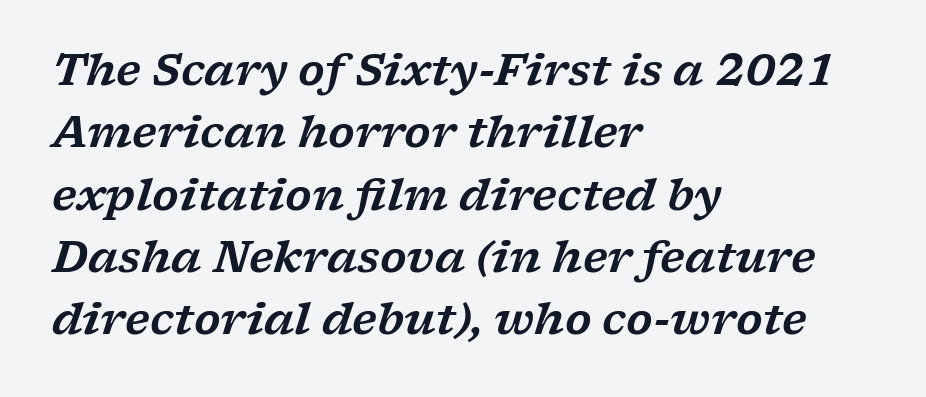
The image shows 43 px wide serif type, italic (leaning right); set left-aligned, normal line spacing (1.45x), normal letter spacing, not underlined; low stroke contrast and a medium x-height.
